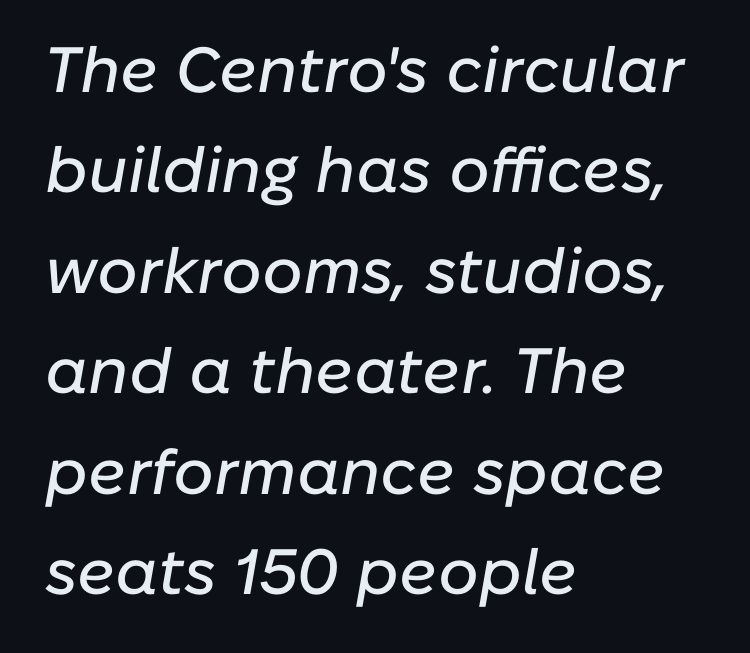
{"italic": "yes", "lean": "right", "slant_degrees": 10, "width": "normal", "stroke_contrast": "low", "x_height": "medium", "monospaced": "no", "underline": "no", "align": "left", "line_spacing": "normal", "line_spacing_ratio": 1.57, "letter_spacing": "normal", "letter_spacing_em": 0.0, "glyph_px": 64}
